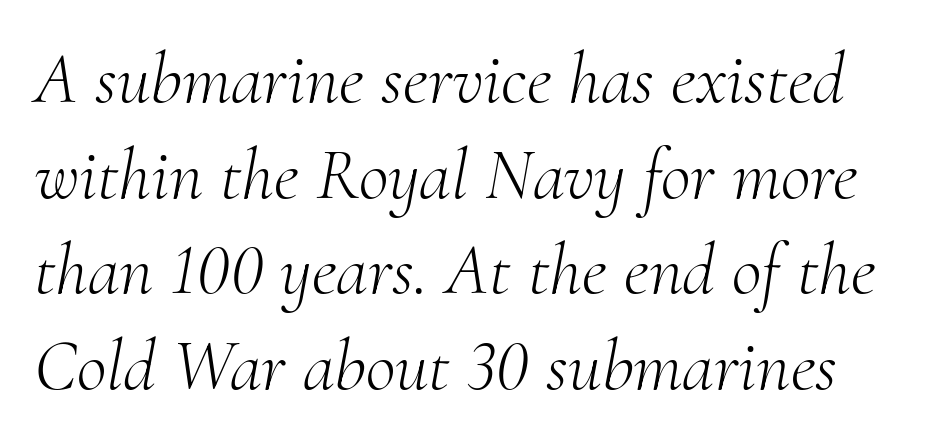
Weight: regular or lighter. The face used here is proportionally spaced, like ordinary book or web type. The space beneath each line is pristine and unruled. Summary of vertical rhythm: regular, with standard interline spacing. Here the glyphs are tracked normally, forming tight word shapes.
